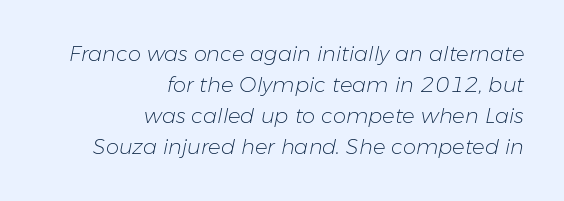
The image shows 21 px text type, italic (leaning right); set right-aligned, normal line spacing (1.48x), normal letter spacing, not underlined.
